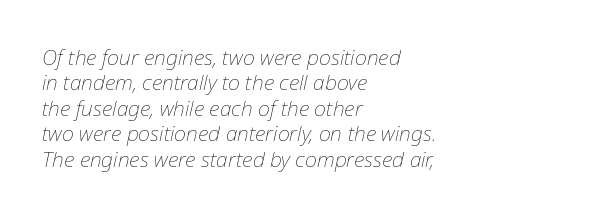
{"italic": "yes", "lean": "right", "slant_degrees": 12, "bold": "no", "underline": "no", "align": "left", "line_spacing_ratio": 1.21, "letter_spacing": "normal", "letter_spacing_em": 0.0, "glyph_px": 21}
